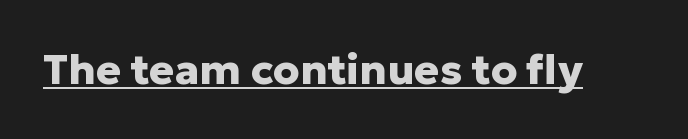
Q: Is the text bold? A: Yes.
Q: Is the text italic (slanted)? A: No, it is upright.
Q: Is the typeface a serif or a sans-serif typeface? A: Sans-serif.
Q: Is the text underlined? A: Yes.
Q: Is the spacing between letters normal or unusually wide? A: Normal.
Q: Width (condensed, normal, or wide)? A: Normal.
Q: Stroke contrast? A: Low.
Q: x-height? A: Medium.
Q: Monospaced? A: No.
